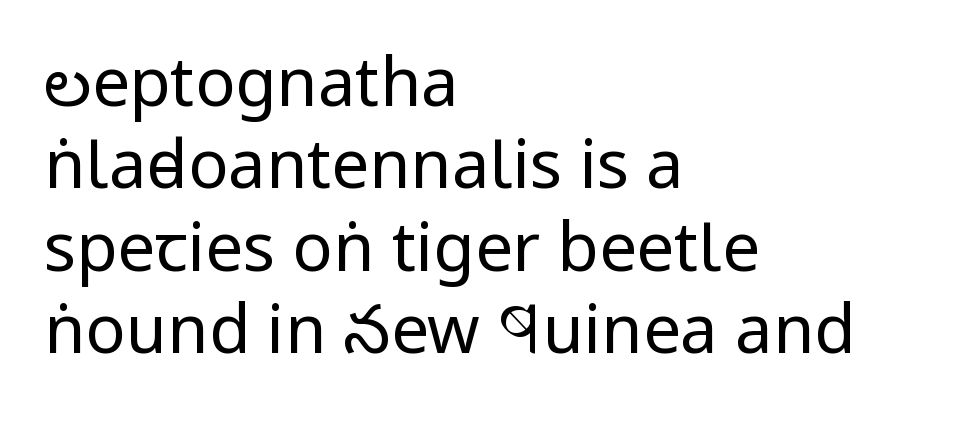
{"serif": "no", "italic": "no", "bold": "no", "weight": "regular", "width": "condensed", "stroke_contrast": "low", "x_height": "large", "monospaced": "no", "underline": "no", "align": "left", "line_spacing_ratio": 1.23, "letter_spacing": "normal", "letter_spacing_em": 0.0, "glyph_px": 67}
